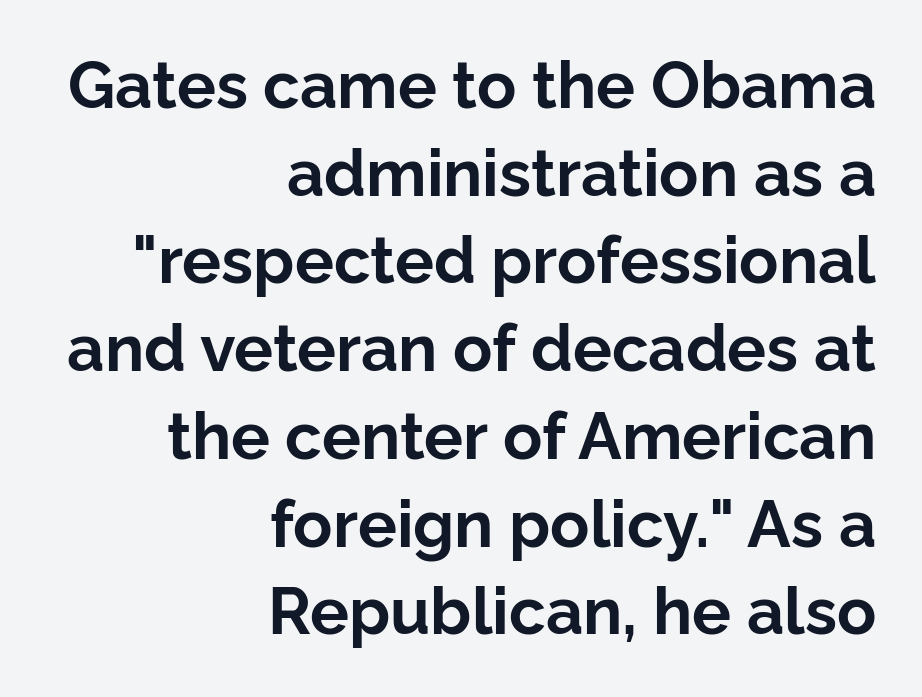
These words are printed bold, with thick strokes throughout. Alignment: flush right. No feet cap the strokes, marking this as sans-serif type. Note the varied advance widths — an 'i' is clearly narrower than an 'm'. The glyphs are unaccompanied by any horizontal stroke below them. Quick note: not italic, upright.
